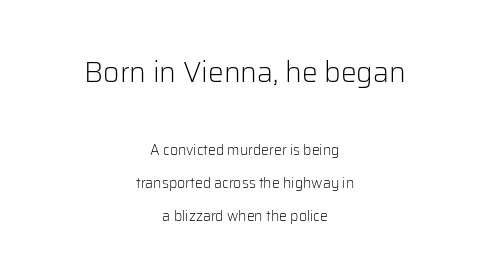
The image shows 28 px light sans-serif type, upright; set centered, loose line spacing (2.37x), normal letter spacing, not underlined; the first (top) block is 2.0x larger; low stroke contrast and a medium x-height.
